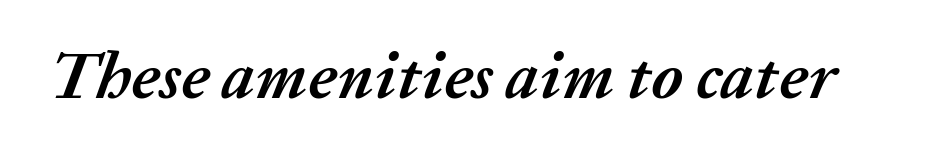
Q: Is the text bold? A: Yes.
Q: Is the text italic (slanted)? A: Yes, it leans right by about 20 degrees.
Q: Is the text underlined? A: No.
Q: Is the spacing between letters normal or unusually wide? A: Normal.
Q: Width (condensed, normal, or wide)? A: Normal.
Q: Stroke contrast? A: Medium.
Q: x-height? A: Medium.
Q: Monospaced? A: No.
